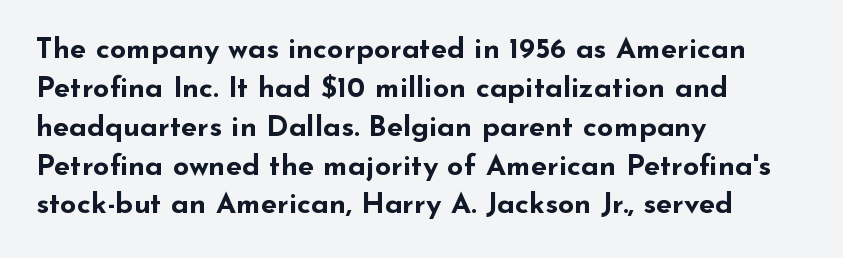
Q: Is the text bold? A: Yes.
Q: Is the text italic (slanted)? A: No, it is upright.
Q: Is the typeface a serif or a sans-serif typeface? A: Sans-serif.
Q: Is the text underlined? A: No.
Q: How is the paragraph aligned? A: Left-aligned.
Q: Is the spacing between letters normal or unusually wide? A: Normal.
Q: Is the spacing between lines tight, normal or loose? A: Normal.
Q: Width (condensed, normal, or wide)? A: Wide.
Q: Stroke contrast? A: Low.
Q: x-height? A: Small.
Q: Monospaced? A: No.
